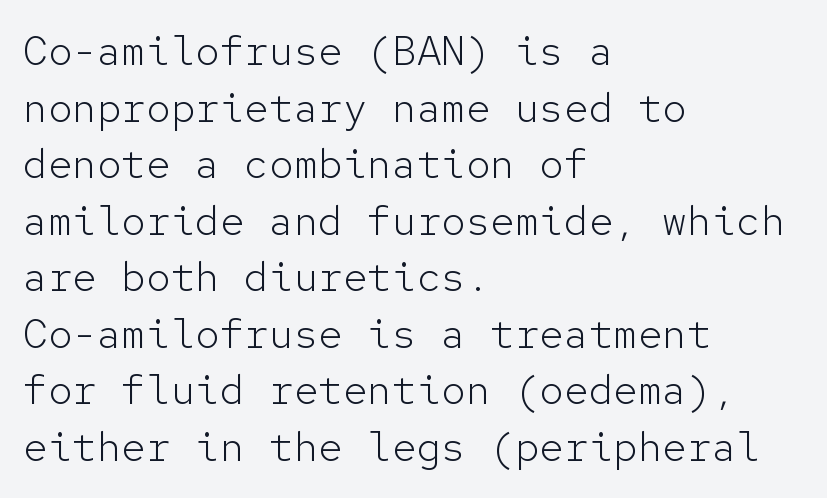
Q: Is the text bold? A: No.
Q: Is the text italic (slanted)? A: No, it is upright.
Q: Is the typeface a serif or a sans-serif typeface? A: Sans-serif.
Q: Is the text underlined? A: No.
Q: How is the paragraph aligned? A: Left-aligned.
Q: Is the spacing between letters normal or unusually wide? A: Normal.
Q: Is the spacing between lines tight, normal or loose? A: Normal.
Q: Width (condensed, normal, or wide)? A: Normal.
Q: Stroke contrast? A: Low.
Q: x-height? A: Medium.
Q: Monospaced? A: Yes.
